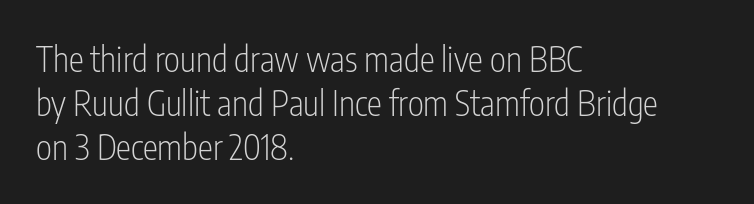
Q: Is the text bold? A: No.
Q: Is the text italic (slanted)? A: No, it is upright.
Q: Is the typeface a serif or a sans-serif typeface? A: Sans-serif.
Q: Is the text underlined? A: No.
Q: How is the paragraph aligned? A: Left-aligned.
Q: Is the spacing between letters normal or unusually wide? A: Normal.
Q: Is the spacing between lines tight, normal or loose? A: Normal.
Q: Width (condensed, normal, or wide)? A: Condensed.
Q: Stroke contrast? A: Low.
Q: x-height? A: Medium.
Q: Monospaced? A: No.
